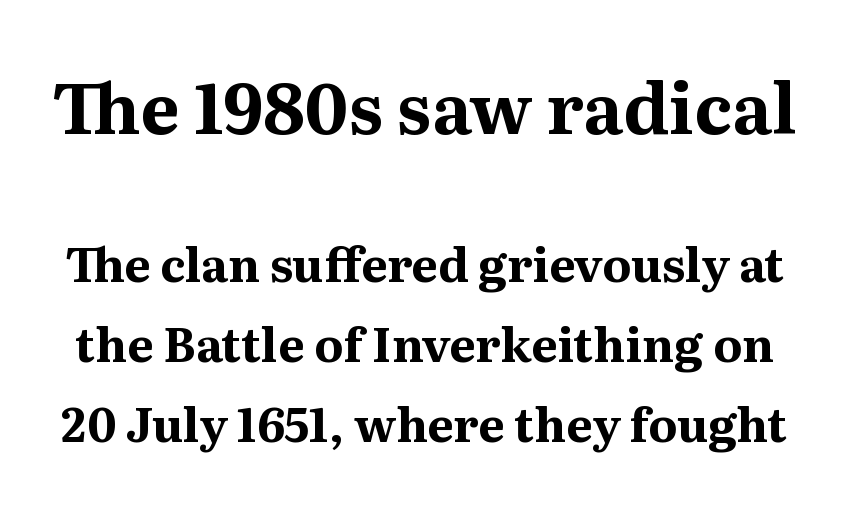
The image shows 70 px bold serif type, upright; set normal line spacing (1.7x), normal letter spacing, not underlined; the first (top) block is 1.49x larger; medium stroke contrast and a medium x-height.
